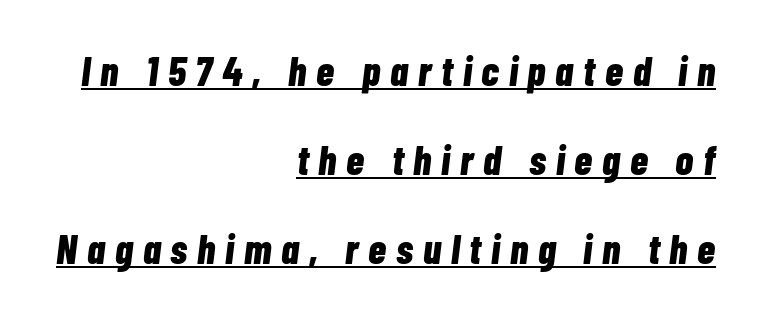
The designer dialed line spacing up above the default. Its strokes are broad and dark, the hallmark of bold type. Line ends are locked; line starts wander. Think of a printed novel: that variable character pitch is what you see here. The tracking jumps out immediately: characters are airy and widely separated. Designer's note — italics engaged.
